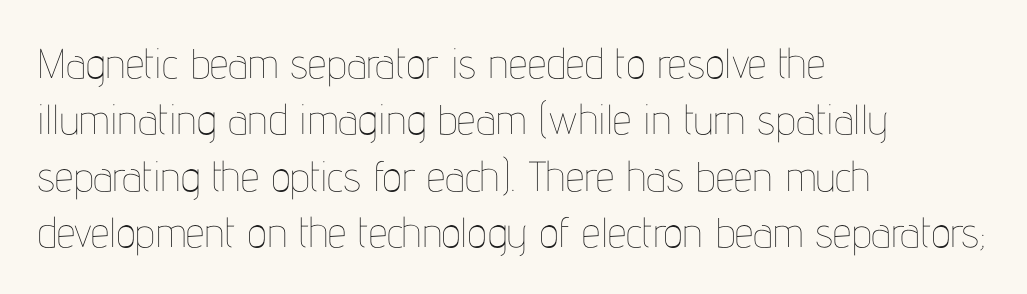
{"italic": "no", "bold": "no", "weight": "thin", "width": "condensed", "stroke_contrast": "low", "x_height": "medium", "monospaced": "no", "underline": "no", "align": "left", "line_spacing": "normal", "line_spacing_ratio": 1.34, "letter_spacing": "normal", "letter_spacing_em": 0.0, "glyph_px": 42}
